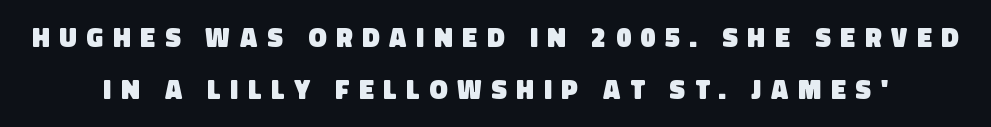
{"bold": "yes", "underline": "no", "line_spacing": "loose", "line_spacing_ratio": 1.94, "letter_spacing": "wide", "letter_spacing_em": 0.36, "glyph_px": 27}
